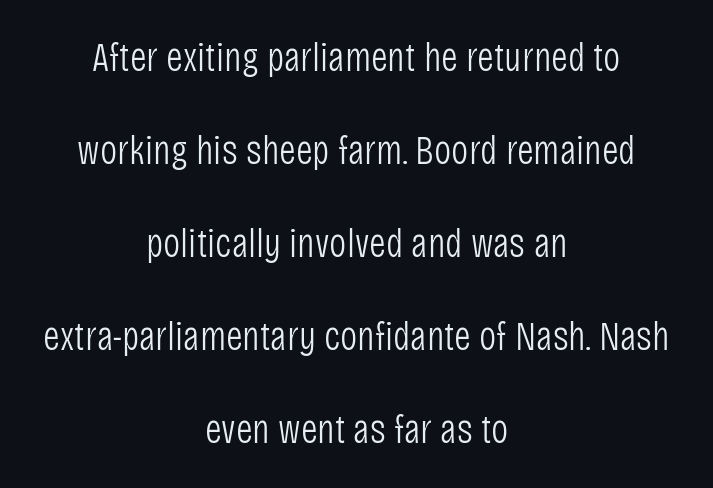
The image shows 41 px light, condensed sans-serif type, upright; set centered, loose line spacing (2.27x), normal letter spacing, not underlined; low stroke contrast and a large x-height.
